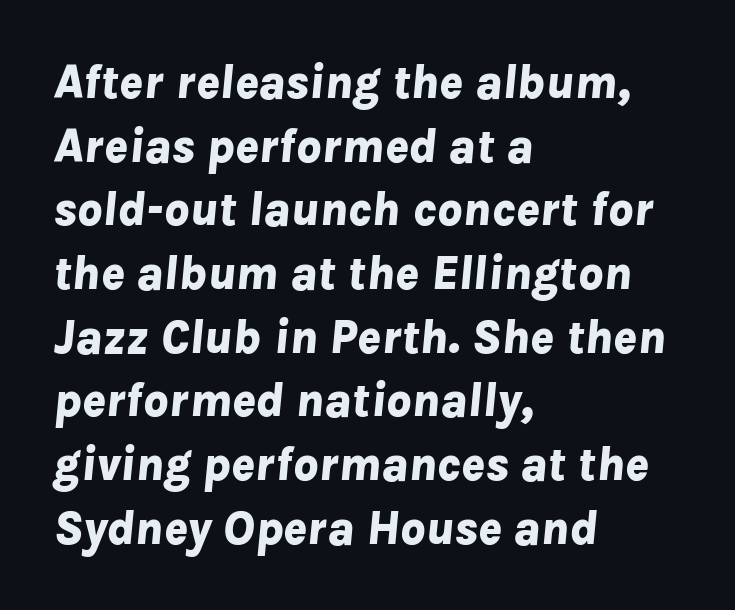
The image shows 49 px bold type, italic (leaning right); set left-aligned, normal line spacing (1.3x), normal letter spacing, not underlined; low stroke contrast and a medium x-height.
